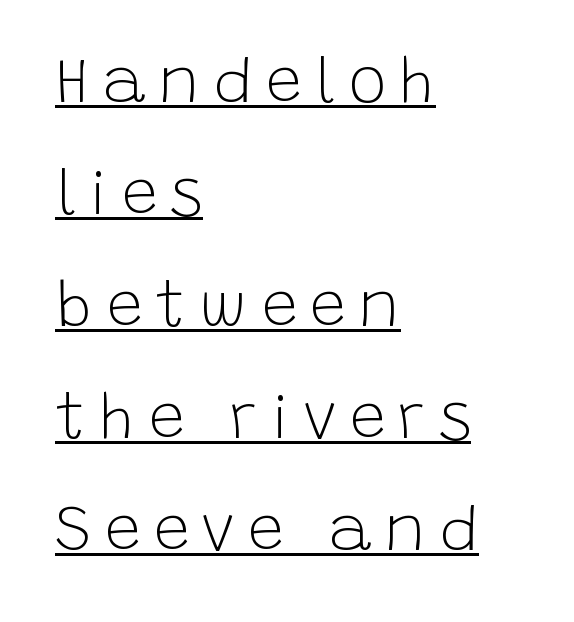
The paragraph shown leans on its left margin. Regarding serifs, this sample does without them. Weight: regular or lighter. Characters follow at a spacing far wider than the type designer built in.
